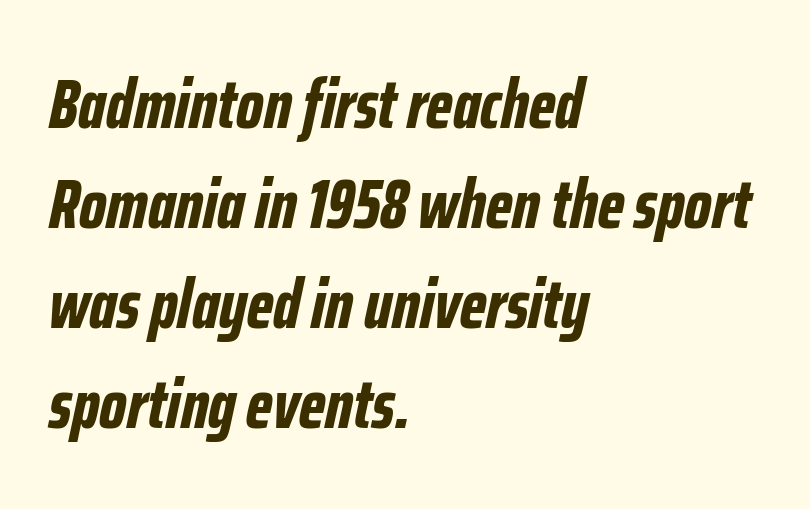
Its strokes are broad and dark, the hallmark of bold type. Students, note that the glyphs here touch the page at normal intervals. Notice how descenders clear the ascenders below comfortably — that's standard leading. The letters advance in unequal steps, a hallmark of proportional type.
